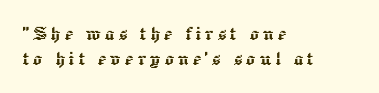
{"italic": "no", "underline": "no", "align": "left", "line_spacing": "tight", "line_spacing_ratio": 1.08, "glyph_px": 23}
